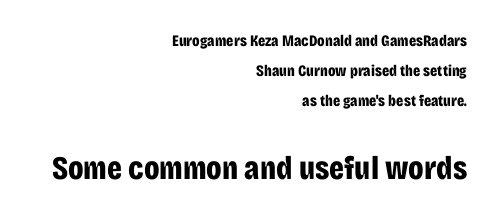
The image shows 33 px bold, condensed sans-serif type, upright; set right-aligned, line spacing 1.88x, normal letter spacing, not underlined; the second (bottom) block is 2.06x larger; low stroke contrast and a large x-height.
